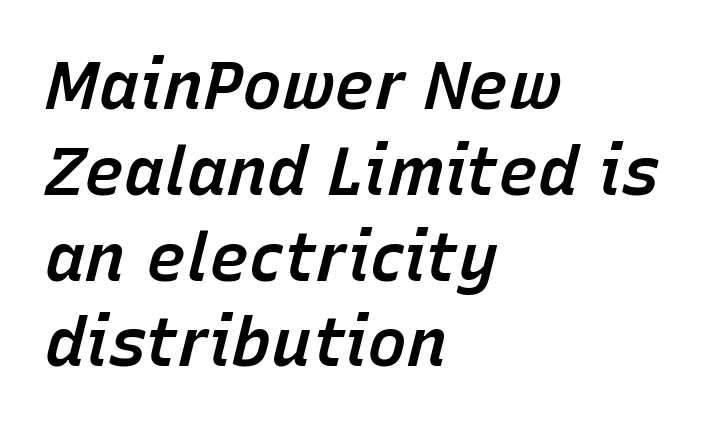
Is the block centered? No — it sits flush against the left margin. Spacing verdict: proportional, widths tailored to each character. Rendered with sloped, italic letterforms. Underline: absent. Weight check: semibold — heavier than regular, not quite bold. The passage shown has conventional tracking throughout.
